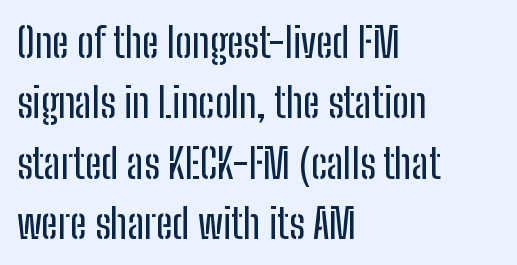
Inter-character spacing is left at the font's built-in metrics. I'd call this a sans setting — the letters go barefoot. Each line starts at the same left margin while the right side varies. The axis of the letterforms is exactly vertical. Any mark beneath the type? The region is blank. The passage shown is typed in a proportional face where columns would drift.
